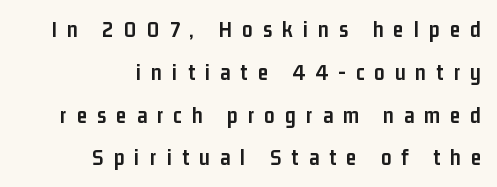
The rag falls on the left side of this text block. In terms of posture, this sample is upright. Letters rest on an invisible, unmarked baseline. Bold? Absolutely — the strokes are thick and heavy. Tracking value appears strongly positive — letters spread wide.
